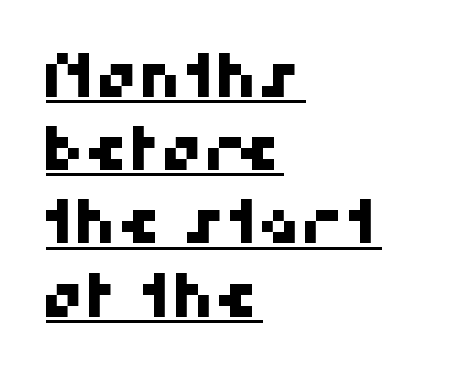
Q: Is the typeface a serif or a sans-serif typeface? A: Sans-serif.
Q: Is the text underlined? A: Yes.
Q: How is the paragraph aligned? A: Left-aligned.
Q: Is the spacing between letters normal or unusually wide? A: Normal.
Q: Width (condensed, normal, or wide)? A: Normal.
Q: Stroke contrast? A: High.
Q: x-height? A: Medium.
Q: Monospaced? A: No.
